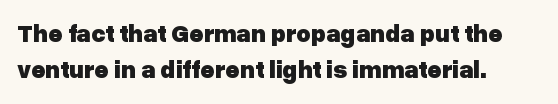
Q: Is the text bold? A: Yes.
Q: Is the text italic (slanted)? A: No, it is upright.
Q: Is the text underlined? A: No.
Q: How is the paragraph aligned? A: Left-aligned.
Q: Is the spacing between letters normal or unusually wide? A: Normal.
Q: Is the spacing between lines tight, normal or loose? A: Normal.
